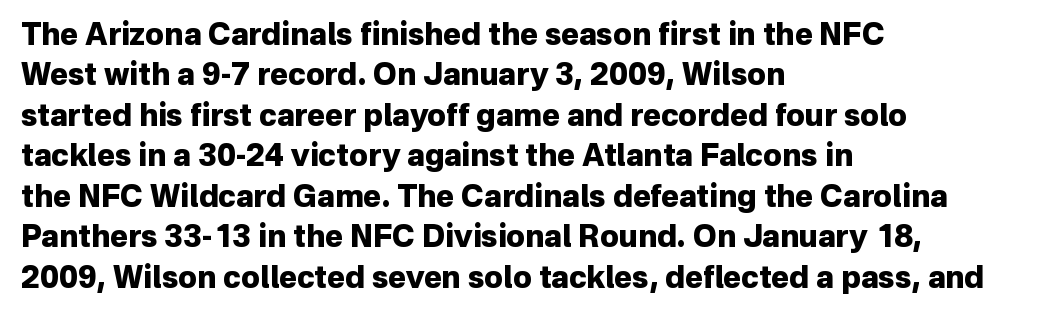
{"serif": "no", "italic": "no", "bold": "yes", "weight": "heavy", "width": "normal", "stroke_contrast": "low", "x_height": "medium", "monospaced": "no", "underline": "no", "align": "left", "line_spacing": "normal", "line_spacing_ratio": 1.35, "letter_spacing": "normal", "letter_spacing_em": 0.0, "glyph_px": 30}
